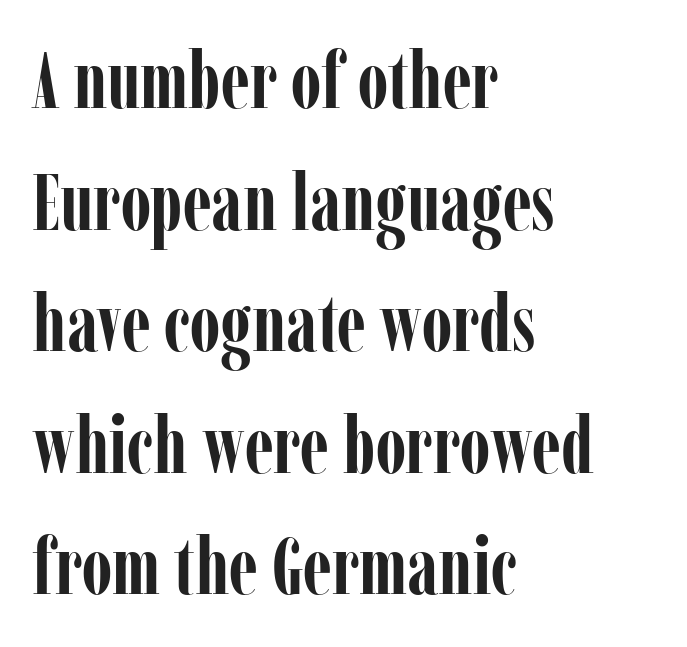
Q: Is the text bold? A: Yes.
Q: Is the text italic (slanted)? A: No, it is upright.
Q: Is the typeface a serif or a sans-serif typeface? A: Serif.
Q: Is the text underlined? A: No.
Q: How is the paragraph aligned? A: Left-aligned.
Q: Is the spacing between letters normal or unusually wide? A: Normal.
Q: Is the spacing between lines tight, normal or loose? A: Normal.
Q: Width (condensed, normal, or wide)? A: Condensed.
Q: Stroke contrast? A: Low.
Q: x-height? A: Medium.
Q: Monospaced? A: No.
